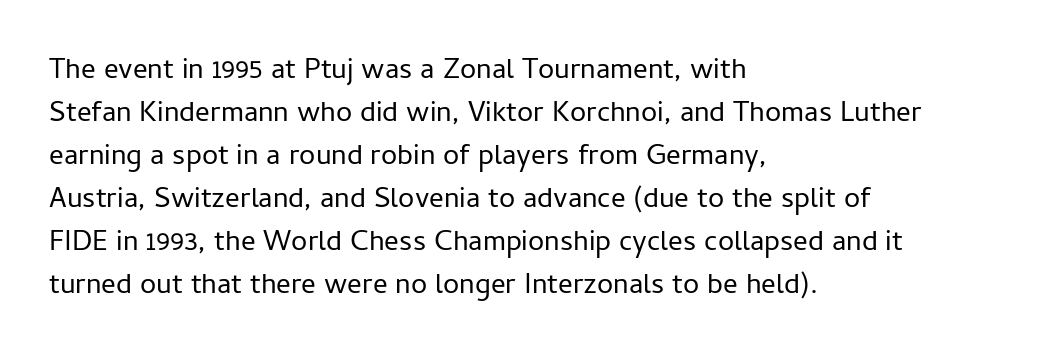
The lines are quadded left. Spacing verdict: proportional, widths tailored to each character. Rows of type keep a routine distance in the vertical direction. Font category for this specimen: sans-serif. The axis of the letterforms is exactly vertical.
